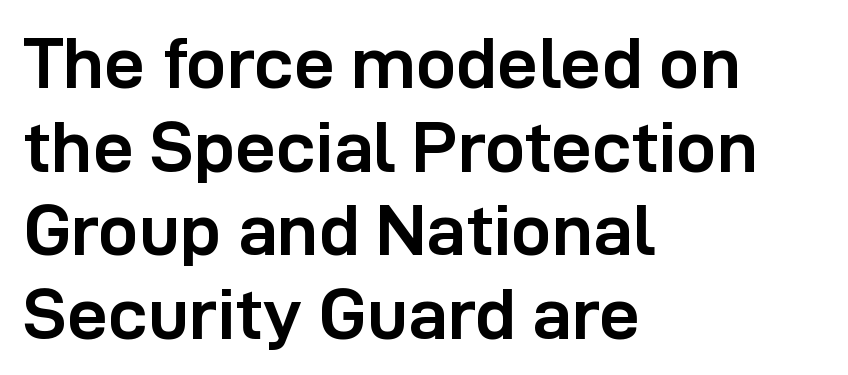
The image shows 72 px semibold sans-serif type, upright; set left-aligned, line spacing 1.16x, normal letter spacing, not underlined; low stroke contrast and a medium x-height.
